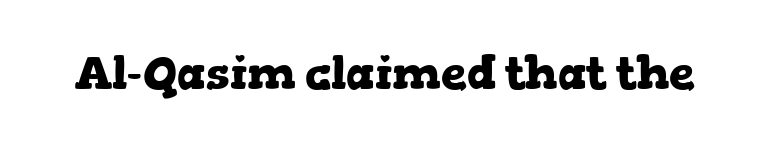
Little horizontal feet cap the strokes, marking this as serif type. Compared with an ordinary text face, these strokes are far heavier — a full bold. Glyph-to-glyph distance matches everyday printed text. The space directly below the letters is spotless.
